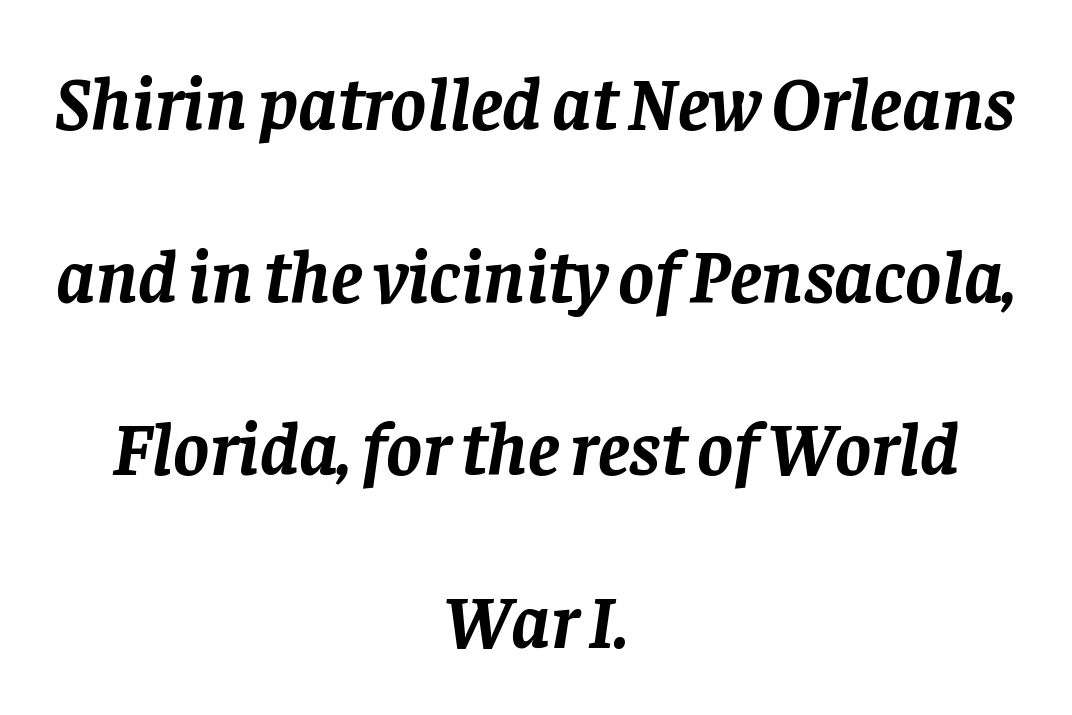
Q: Is the text bold? A: Yes.
Q: Is the text italic (slanted)? A: Yes, it leans right by about 8 degrees.
Q: Is the typeface a serif or a sans-serif typeface? A: Serif.
Q: Is the text underlined? A: No.
Q: How is the paragraph aligned? A: Centered.
Q: Is the spacing between letters normal or unusually wide? A: Normal.
Q: Is the spacing between lines tight, normal or loose? A: Loose.
Q: Width (condensed, normal, or wide)? A: Normal.
Q: Stroke contrast? A: Low.
Q: x-height? A: Large.
Q: Monospaced? A: No.
